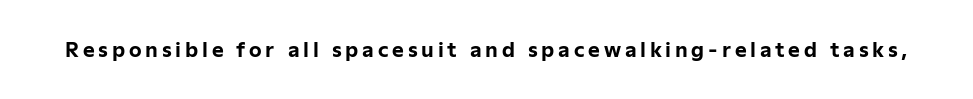
{"italic": "no", "bold": "yes", "underline": "no", "glyph_px": 20}
